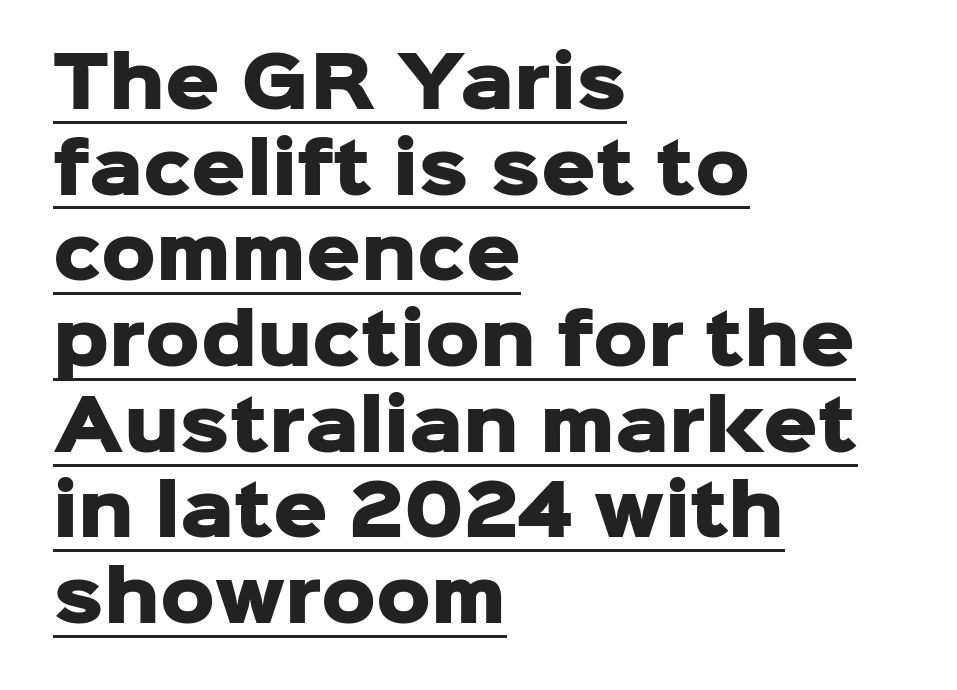
Short note: letters normally spaced. I'd describe the lettering as bold — thick and assertive. Here the designer chose a conventional face with non-uniform glyph widths. The face used here appears with an underline applied. The passage shown stacks its lines at a standard gap.
